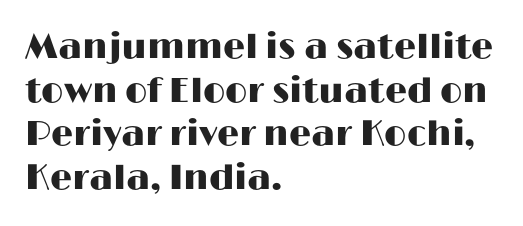
{"serif": "no", "italic": "no", "width": "wide", "stroke_contrast": "high", "x_height": "medium", "monospaced": "no", "underline": "no", "align": "left", "line_spacing": "normal", "line_spacing_ratio": 1.25, "letter_spacing": "normal", "letter_spacing_em": 0.0, "glyph_px": 35}
